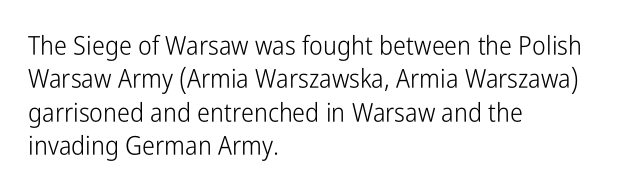
The image shows 26 px text type, upright; set left-aligned, normal line spacing (1.28x), normal letter spacing, not underlined.
